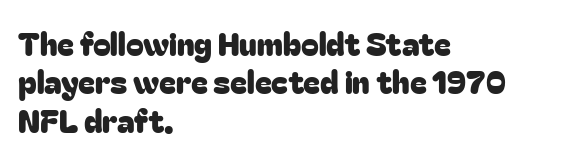
{"serif": "no", "italic": "no", "width": "normal", "stroke_contrast": "low", "x_height": "medium", "monospaced": "no", "underline": "no", "align": "left", "line_spacing_ratio": 1.2, "letter_spacing": "normal", "letter_spacing_em": 0.0, "glyph_px": 32}
